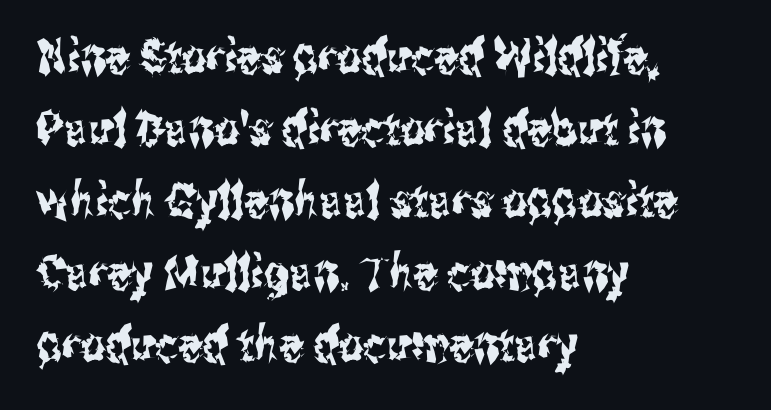
Q: Is the text italic (slanted)? A: No, it is upright.
Q: Is the typeface a serif or a sans-serif typeface? A: Sans-serif.
Q: Is the text underlined? A: No.
Q: How is the paragraph aligned? A: Left-aligned.
Q: Is the spacing between letters normal or unusually wide? A: Normal.
Q: Is the spacing between lines tight, normal or loose? A: Normal.
Q: Width (condensed, normal, or wide)? A: Condensed.
Q: Stroke contrast? A: Medium.
Q: x-height? A: Medium.
Q: Monospaced? A: No.
